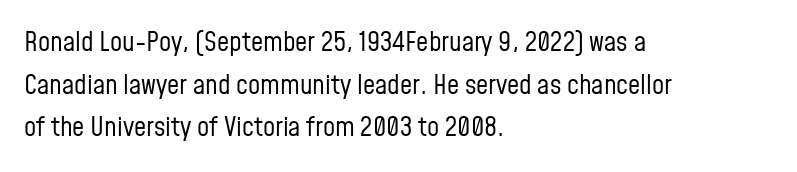
{"italic": "no", "bold": "no", "underline": "no", "align": "left", "line_spacing": "normal", "line_spacing_ratio": 1.58, "letter_spacing": "normal", "letter_spacing_em": 0.0, "glyph_px": 27}
